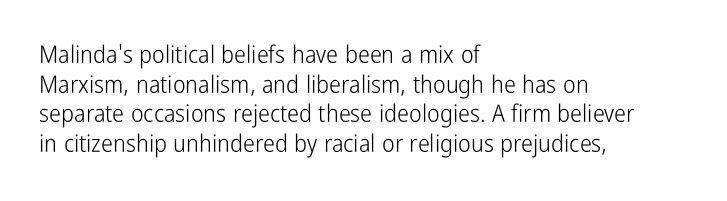
{"italic": "no", "bold": "no", "underline": "no", "align": "left", "line_spacing_ratio": 1.23, "letter_spacing": "normal", "letter_spacing_em": 0.0, "glyph_px": 24}
